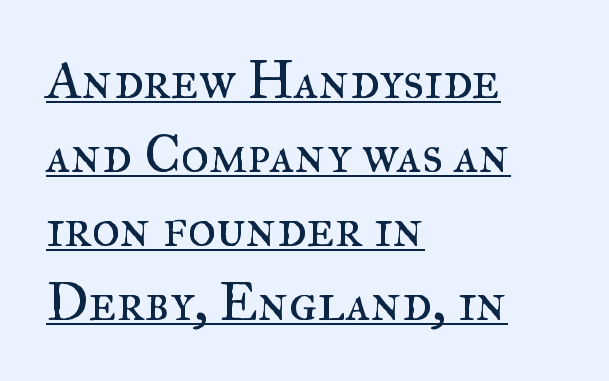
Q: Is the text bold? A: No.
Q: Is the text italic (slanted)? A: No, it is upright.
Q: Is the typeface a serif or a sans-serif typeface? A: Serif.
Q: Is the text underlined? A: Yes.
Q: How is the paragraph aligned? A: Left-aligned.
Q: Is the spacing between letters normal or unusually wide? A: Normal.
Q: Is the spacing between lines tight, normal or loose? A: Normal.
Q: Width (condensed, normal, or wide)? A: Normal.
Q: Stroke contrast? A: Medium.
Q: x-height? A: Small.
Q: Monospaced? A: No.
